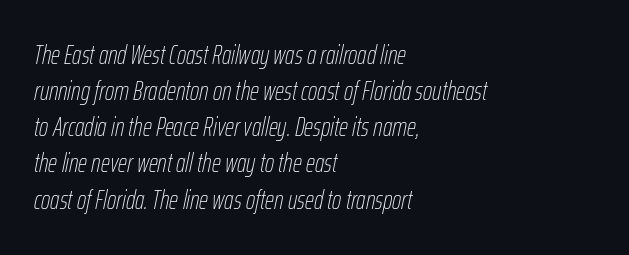
What's the leading like? Ordinary, nothing unusual. The paragraph has a hard left edge and a soft right edge. The glyphs look as if they've been sheared to an angle. The space beneath each line is pristine and unruled. Tracking value appears to be zero — textbook default spacing. Each stroke keeps to a modest, everyday thickness or less.
